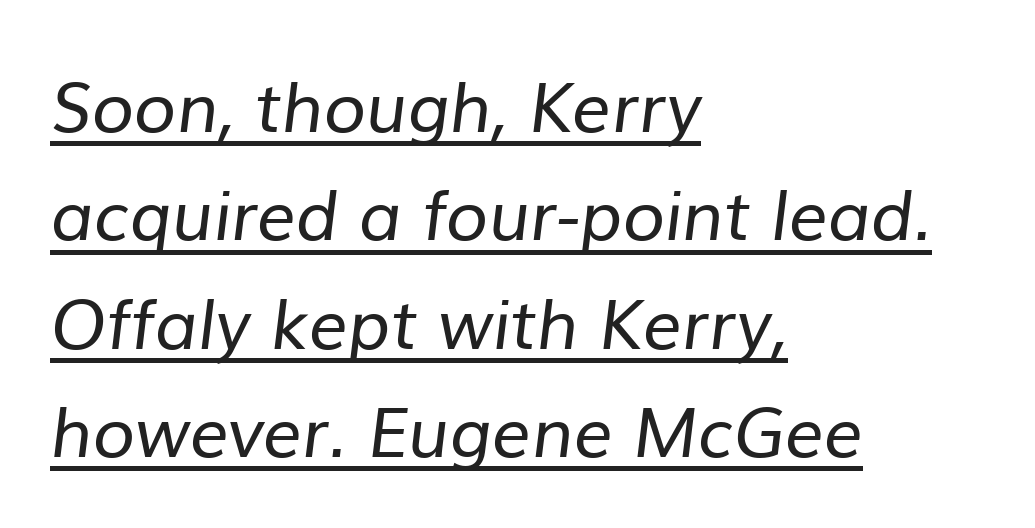
Q: Is the text bold? A: No.
Q: Is the typeface a serif or a sans-serif typeface? A: Sans-serif.
Q: Is the text underlined? A: Yes.
Q: How is the paragraph aligned? A: Left-aligned.
Q: Is the spacing between letters normal or unusually wide? A: Normal.
Q: Is the spacing between lines tight, normal or loose? A: Normal.
Q: Width (condensed, normal, or wide)? A: Normal.
Q: Stroke contrast? A: Low.
Q: x-height? A: Medium.
Q: Monospaced? A: No.
